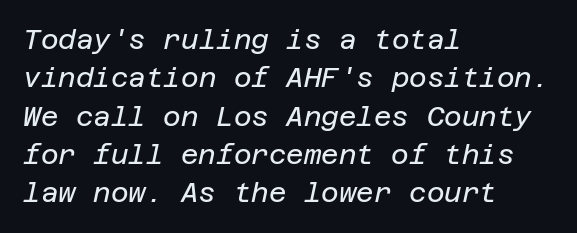
Descenders are the only things crossing below the line. Does the lettering tilt? It does — this is italic. One glance says typical: line gaps are just what's usual. Short note: letters normally spaced.
